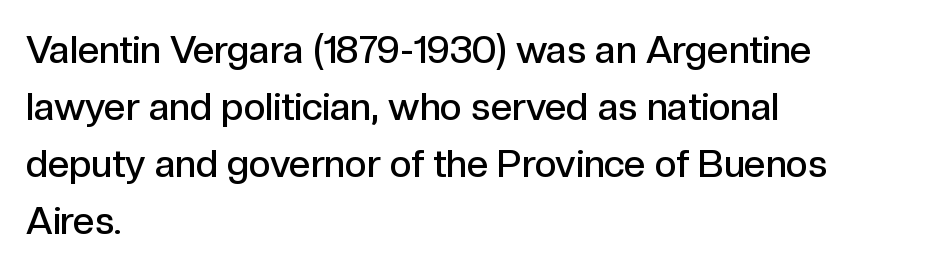
The image shows 38 px semibold sans-serif type, upright; set left-aligned, normal line spacing (1.5x), normal letter spacing, not underlined; a medium x-height.
